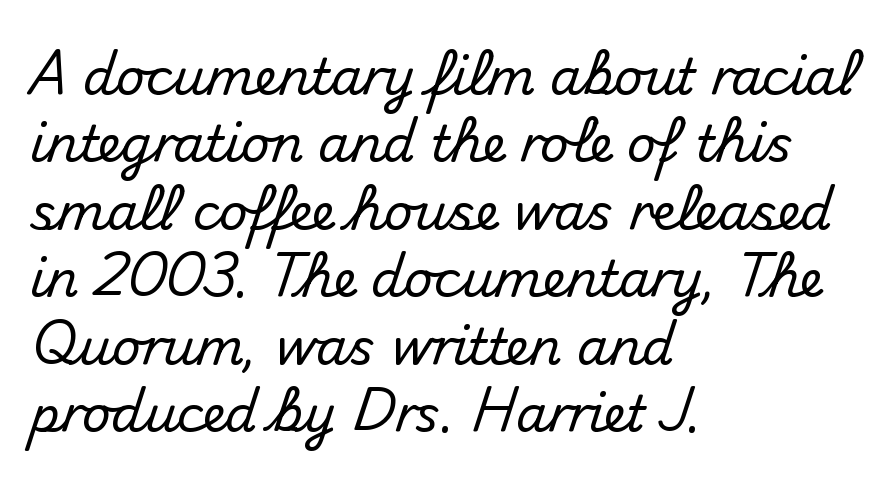
Q: Is the text italic (slanted)? A: Yes.
Q: Is the typeface a serif or a sans-serif typeface? A: Sans-serif.
Q: Is the text underlined? A: No.
Q: How is the paragraph aligned? A: Left-aligned.
Q: Is the spacing between letters normal or unusually wide? A: Normal.
Q: Is the spacing between lines tight, normal or loose? A: Normal.
Q: Width (condensed, normal, or wide)? A: Normal.
Q: Stroke contrast? A: Medium.
Q: x-height? A: Small.
Q: Monospaced? A: No.
